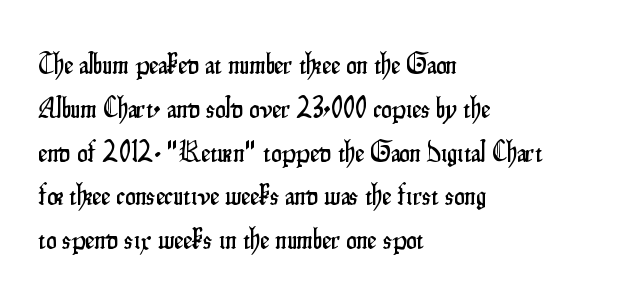
The text was rendered using a sans face with plain stroke endings. Underline: absent. The passage shown stacks its lines at a standard gap. Quick note: not italic, upright. Do the characters align in a grid? No, the font is proportional.
